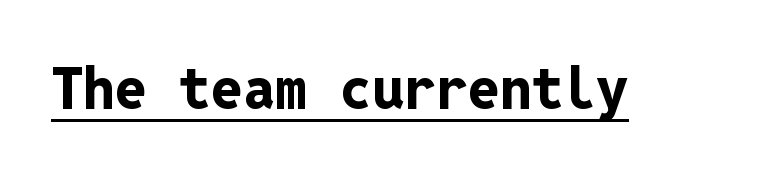
The image shows 57 px bold sans-serif type, upright, monospaced; set normal letter spacing, underlined; low stroke contrast and a medium x-height.
